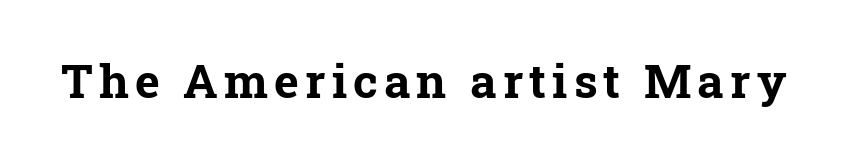
{"serif": "yes", "italic": "no", "bold": "yes", "weight": "bold", "width": "normal", "stroke_contrast": "low", "x_height": "medium", "monospaced": "no", "underline": "no", "glyph_px": 47}
